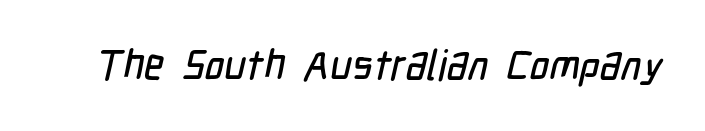
{"serif": "no", "width": "condensed", "stroke_contrast": "low", "x_height": "medium", "monospaced": "no", "underline": "no", "letter_spacing": "normal", "letter_spacing_em": 0.0, "glyph_px": 42}
